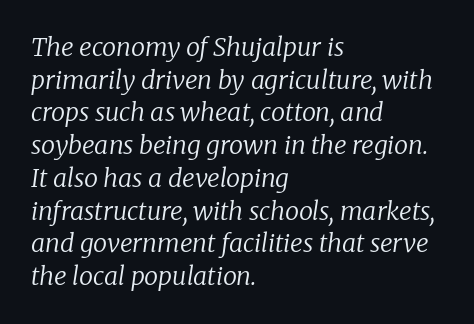
Underline: absent. The space between consecutive lines is moderate. Letters have the restrained weight of plain body copy at most. This sample is left-justified, so line endings fall wherever the words run out.
